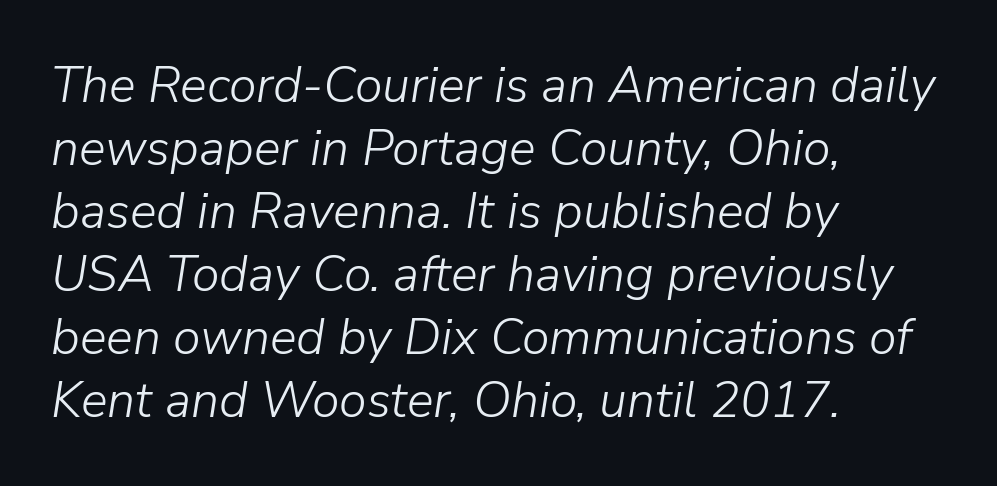
{"italic": "yes", "lean": "right", "slant_degrees": 9, "bold": "no", "weight": "light", "width": "normal", "stroke_contrast": "low", "x_height": "medium", "monospaced": "no", "underline": "no", "align": "left", "line_spacing": "normal", "line_spacing_ratio": 1.26, "letter_spacing": "normal", "letter_spacing_em": 0.0, "glyph_px": 50}
